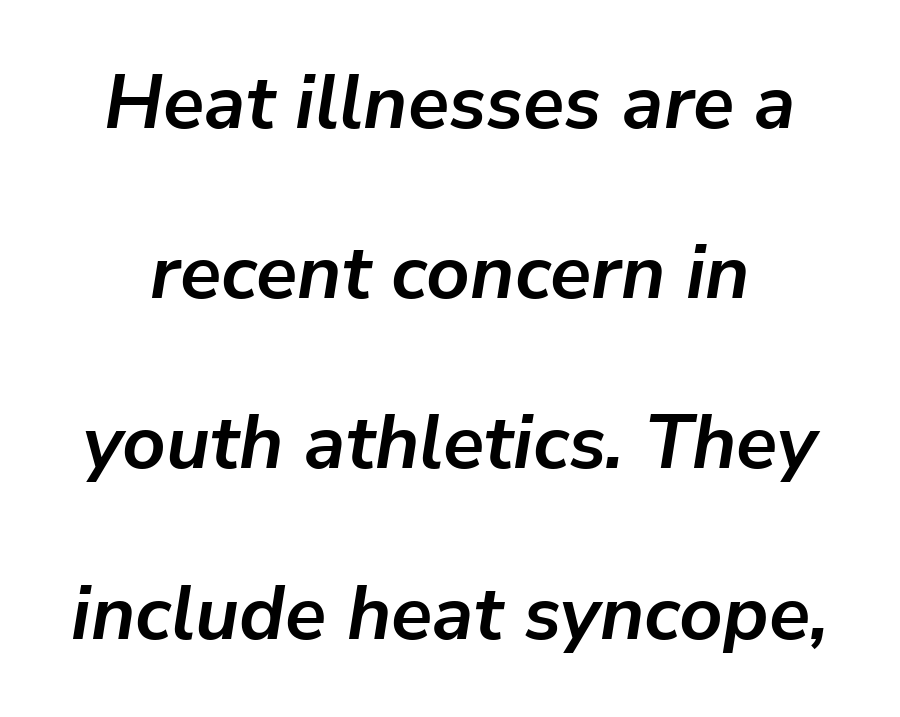
{"italic": "yes", "lean": "right", "slant_degrees": 9, "bold": "yes", "weight": "semibold", "width": "normal", "stroke_contrast": "low", "x_height": "medium", "monospaced": "no", "underline": "no", "line_spacing": "loose", "line_spacing_ratio": 2.24, "letter_spacing": "normal", "letter_spacing_em": 0.0, "glyph_px": 76}
